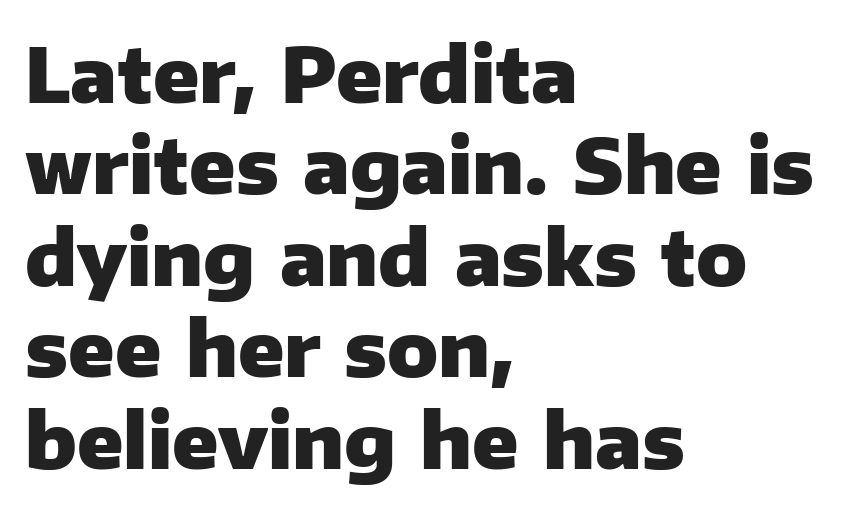
{"serif": "no", "italic": "no", "bold": "yes", "weight": "heavy", "width": "normal", "stroke_contrast": "low", "x_height": "medium", "monospaced": "no", "underline": "no", "align": "left", "line_spacing_ratio": 1.22, "letter_spacing": "normal", "letter_spacing_em": 0.0, "glyph_px": 75}
